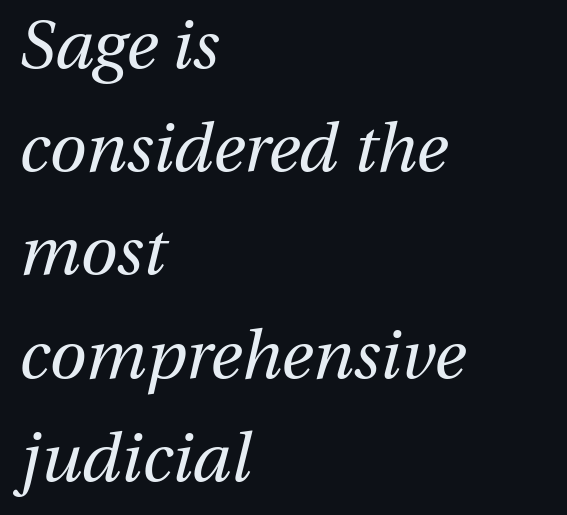
The line texture is even and compact thanks to regular tracking. Regular leading. The glyphs are unaccompanied by any horizontal stroke below them. All the whitespace from short lines collects on the right. Observe the lean: these are italic letterforms. The weight tops out at a normal text grade.
